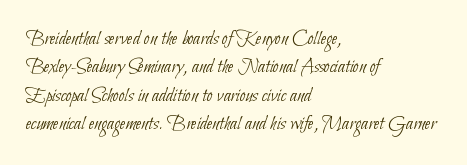
{"bold": "no", "underline": "no", "align": "left", "line_spacing": "normal", "line_spacing_ratio": 1.35, "letter_spacing": "normal", "letter_spacing_em": 0.0, "glyph_px": 21}
